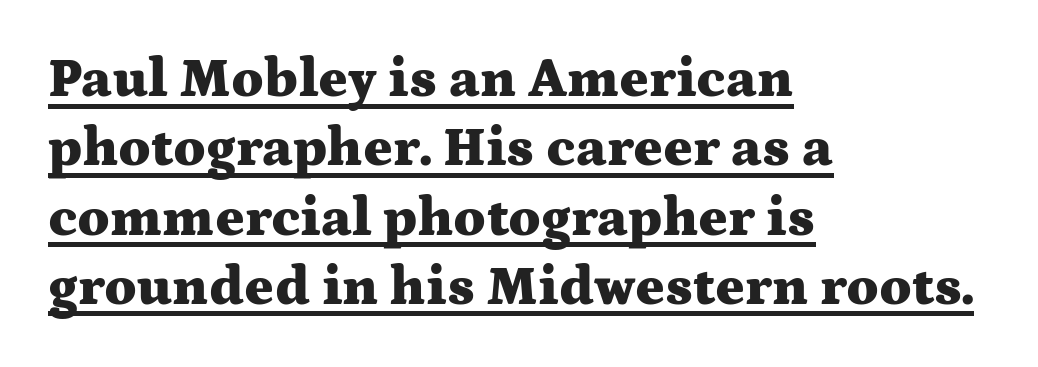
Q: Is the text bold? A: Yes.
Q: Is the text italic (slanted)? A: No, it is upright.
Q: Is the typeface a serif or a sans-serif typeface? A: Serif.
Q: Is the text underlined? A: Yes.
Q: How is the paragraph aligned? A: Left-aligned.
Q: Is the spacing between letters normal or unusually wide? A: Normal.
Q: Is the spacing between lines tight, normal or loose? A: Normal.
Q: Width (condensed, normal, or wide)? A: Wide.
Q: Stroke contrast? A: Medium.
Q: x-height? A: Medium.
Q: Monospaced? A: No.
